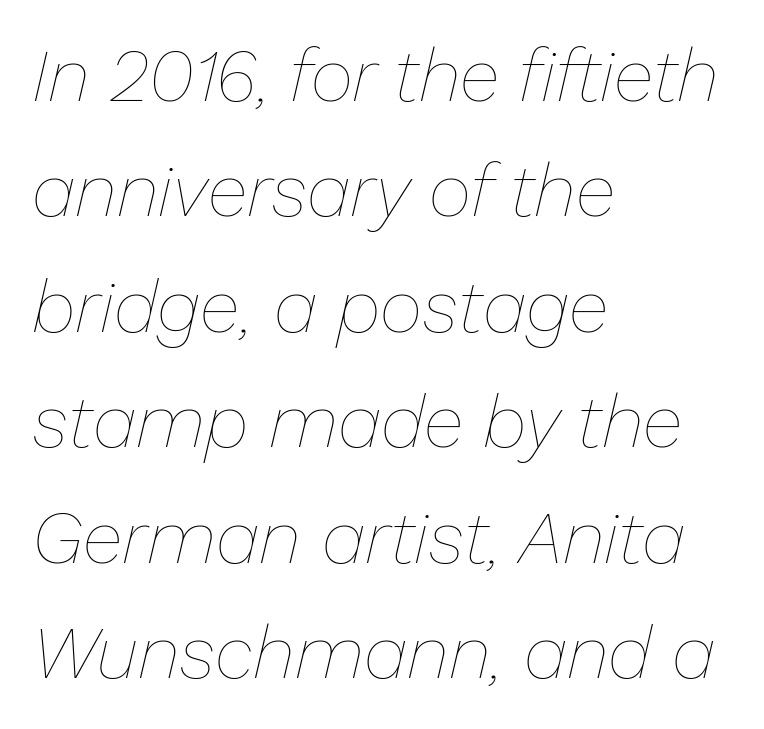
Bare-footed words on every line. Is there much room between lines? A standard amount, neither cramped nor airy. If you drew a ruler down the left edge, every line would touch it. No letter is thick-stroked: the sample isn't bold.
